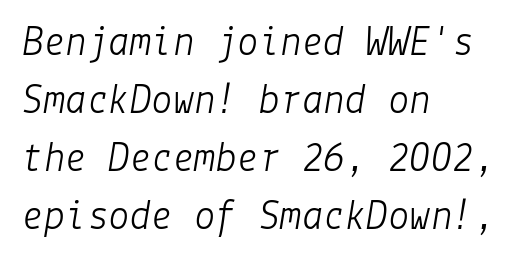
The image shows 43 px light type, italic (leaning right); set left-aligned, normal line spacing (1.35x), normal letter spacing, not underlined; low stroke contrast and a medium x-height.
